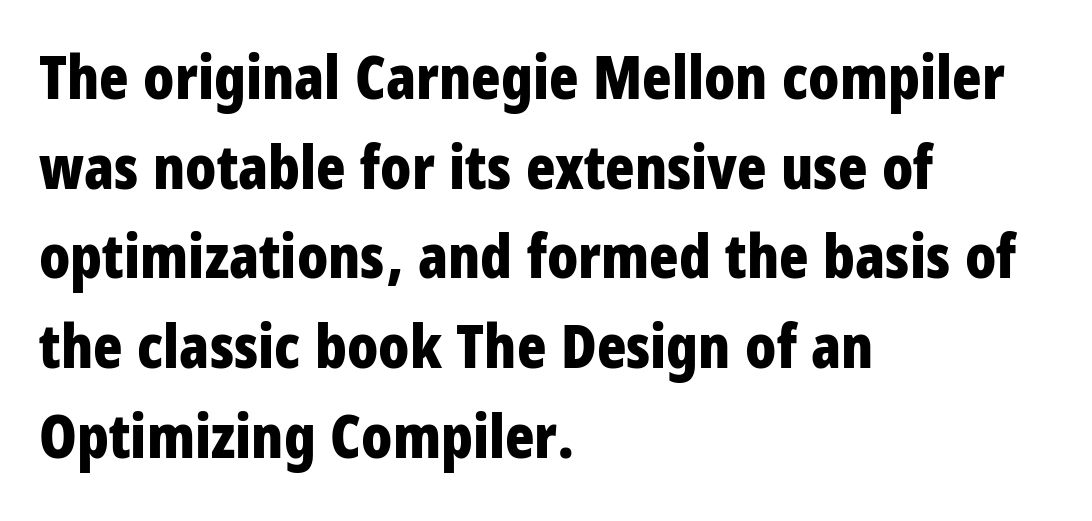
Nobody drew a line under any word here. The ragged edge is on the right, which tells us the setting is flush left. The characters display no serif detailing; their extremities are plain. The face used here is proportionally spaced, like ordinary book or web type.
